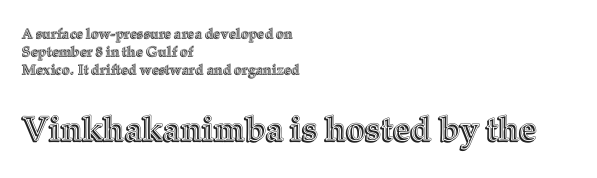
Underlining? Definitely not there. The rag falls on the right side of this text block. In terms of letterspacing, this is plain default setting. Between these two stacked blocks, the lower one wins on size. You could not count columns in this text — the font is proportionally spaced.
